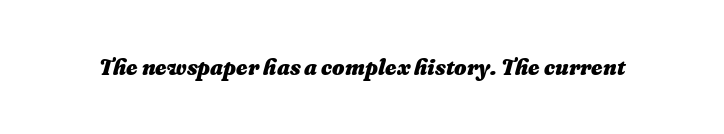
The image shows 22 px bold type, italic (leaning right); set normal letter spacing, not underlined.
